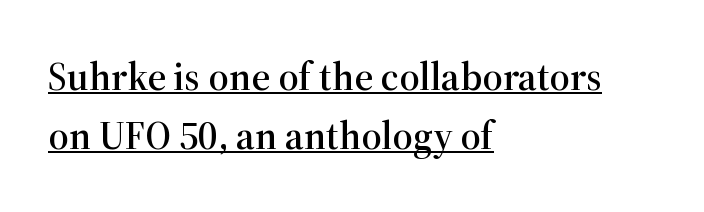
The characters display serif detailing at their extremities. These lines sit exactly where default settings would place them. The rendering keeps characters at their native spacing. When letters stand straight like this, we call the style roman or upright. The typesetter chose a ragged-right arrangement here. Underlining? Definitely there.
